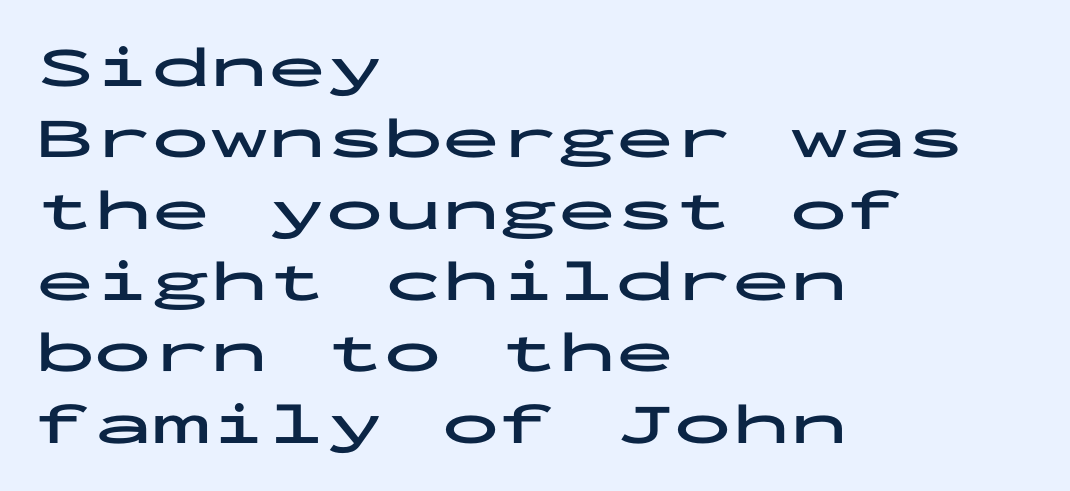
Typesetter's note: full bold, strokes at maximum text heaviness. The setting favours the left margin, as ordinary paragraphs usually do. Letterform terminals end flat and unadorned throughout the passage. Is this a fixed-width face? Yes — each glyph sits in an identical cell. Honestly, the letter spacing is just normal — you wouldn't notice it. Bare-footed words on every line.
